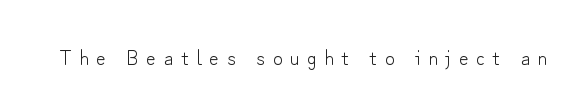
Q: Is the text bold? A: No.
Q: Is the text italic (slanted)? A: No, it is upright.
Q: Is the text underlined? A: No.
Q: Is the spacing between letters normal or unusually wide? A: Unusually wide.
